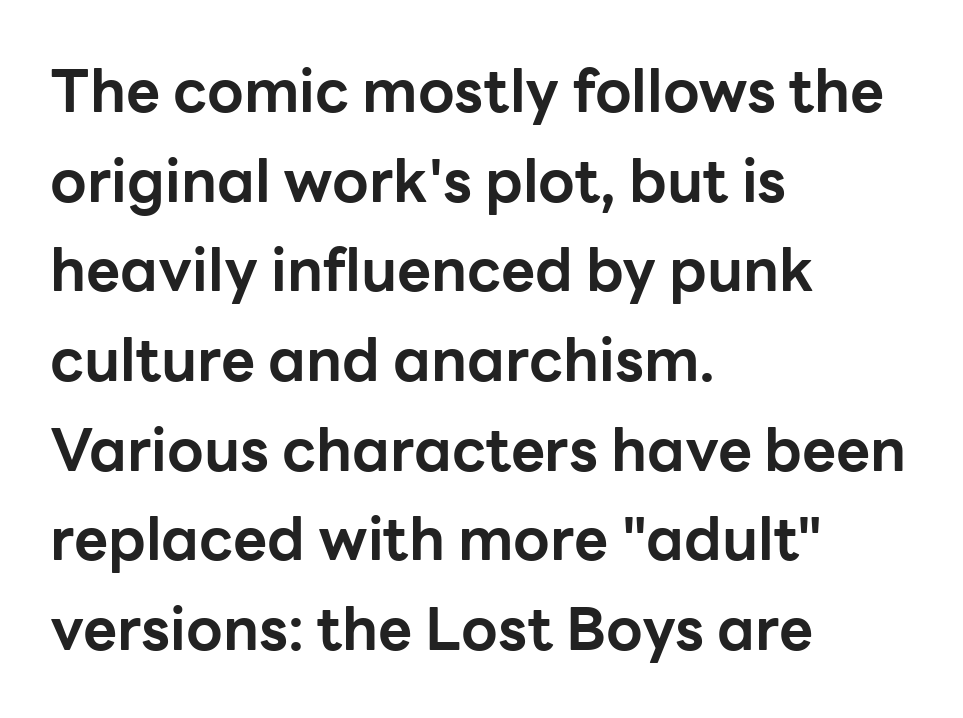
The image shows 59 px bold sans-serif type, upright; set left-aligned, normal line spacing (1.52x), normal letter spacing, not underlined; low stroke contrast and a medium x-height.
